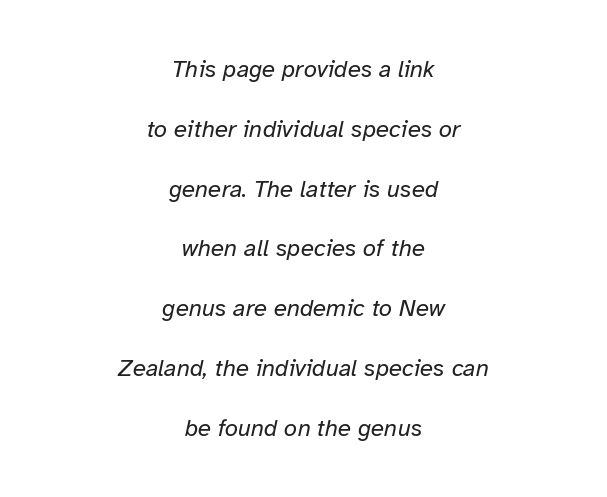
Q: Is the text bold? A: No.
Q: Is the text italic (slanted)? A: Yes, it leans right by about 12 degrees.
Q: Is the text underlined? A: No.
Q: How is the paragraph aligned? A: Centered.
Q: Is the spacing between letters normal or unusually wide? A: Normal.
Q: Is the spacing between lines tight, normal or loose? A: Loose.
